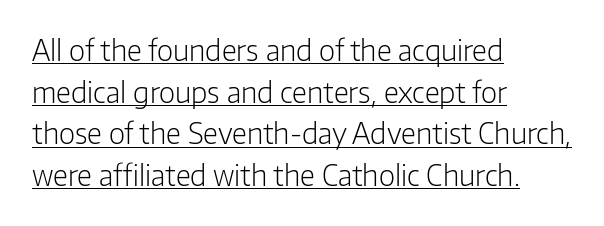
Q: Is the text bold? A: No.
Q: Is the text italic (slanted)? A: No, it is upright.
Q: Is the typeface a serif or a sans-serif typeface? A: Sans-serif.
Q: Is the text underlined? A: Yes.
Q: How is the paragraph aligned? A: Left-aligned.
Q: Is the spacing between letters normal or unusually wide? A: Normal.
Q: Is the spacing between lines tight, normal or loose? A: Normal.
Q: Width (condensed, normal, or wide)? A: Normal.
Q: Stroke contrast? A: Low.
Q: x-height? A: Medium.
Q: Monospaced? A: No.
